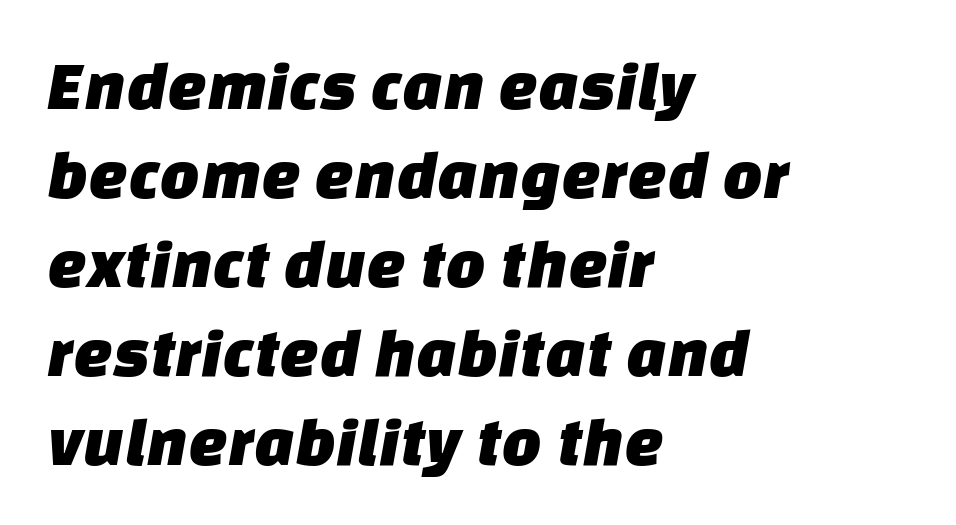
{"serif": "no", "width": "normal", "stroke_contrast": "low", "x_height": "large", "monospaced": "no", "underline": "no", "align": "left", "line_spacing": "normal", "line_spacing_ratio": 1.27, "letter_spacing": "normal", "letter_spacing_em": 0.0, "glyph_px": 70}
